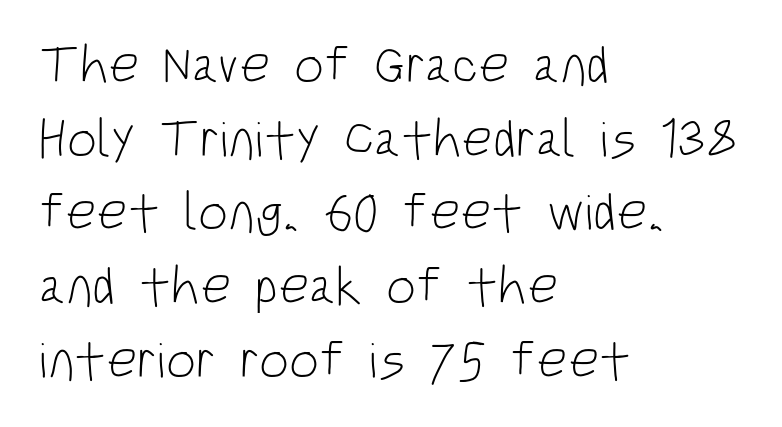
The type is set solid horizontally, with unmodified tracking. The letters stand straight up with perfectly vertical stems. Teacher's note: observe the even left margin — that is flush-left alignment. The rendering uses a moderate line-height, typical for paragraphs.
